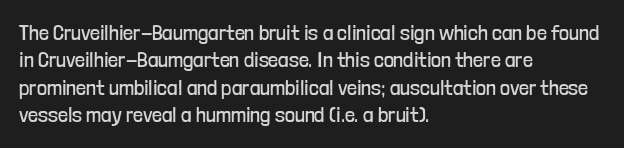
Q: Is the text bold? A: No.
Q: Is the text italic (slanted)? A: No, it is upright.
Q: Is the text underlined? A: No.
Q: How is the paragraph aligned? A: Left-aligned.
Q: Is the spacing between letters normal or unusually wide? A: Normal.
Q: Is the spacing between lines tight, normal or loose? A: Normal.
